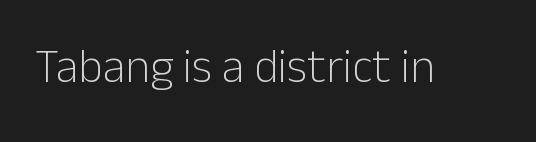
Q: Is the text bold? A: No.
Q: Is the text italic (slanted)? A: No, it is upright.
Q: Is the typeface a serif or a sans-serif typeface? A: Sans-serif.
Q: Is the text underlined? A: No.
Q: Is the spacing between letters normal or unusually wide? A: Normal.
Q: Width (condensed, normal, or wide)? A: Normal.
Q: Stroke contrast? A: Low.
Q: x-height? A: Medium.
Q: Monospaced? A: No.
